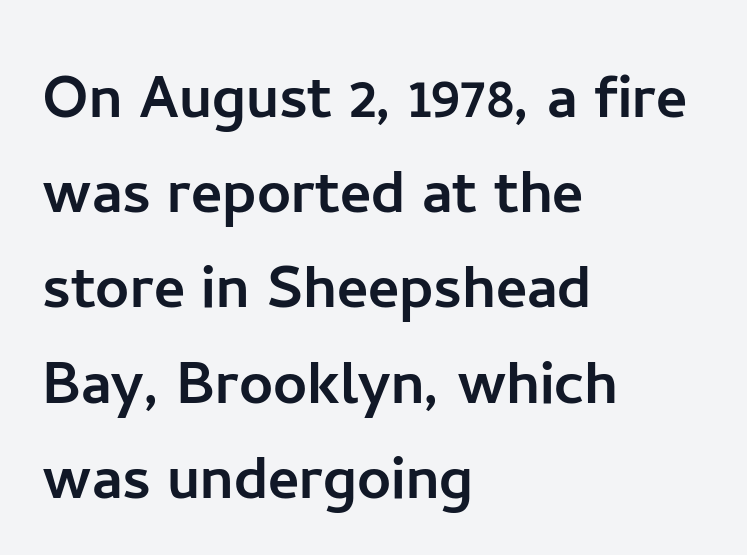
The image shows 75 px sans-serif type, upright; set left-aligned, normal line spacing (1.27x), normal letter spacing, not underlined; low stroke contrast and a medium x-height.
